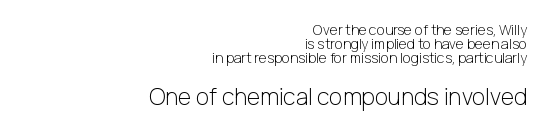
{"italic": "no", "bold": "no", "underline": "no", "align": "right", "line_spacing": "tight", "line_spacing_ratio": 1.0, "letter_spacing": "normal", "letter_spacing_em": 0.0, "larger_block": "second", "size_ratio": 1.64, "glyph_px": 23}
